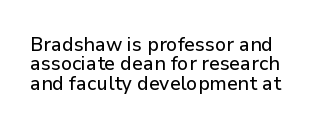
{"italic": "no", "underline": "no", "line_spacing": "tight", "line_spacing_ratio": 0.97, "letter_spacing": "normal", "letter_spacing_em": 0.0, "glyph_px": 20}
